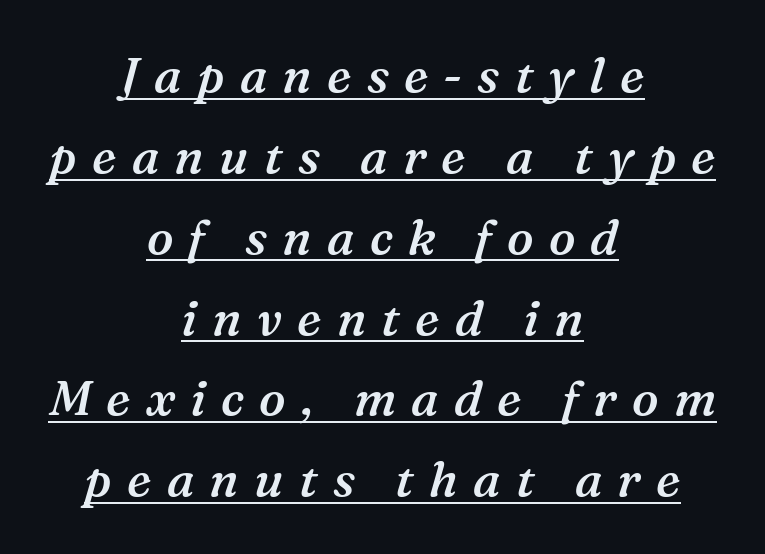
Q: Is the text bold? A: Semi-bold.
Q: Is the text italic (slanted)? A: Yes, it leans right by about 16 degrees.
Q: Is the typeface a serif or a sans-serif typeface? A: Serif.
Q: Is the text underlined? A: Yes.
Q: How is the paragraph aligned? A: Centered.
Q: Is the spacing between letters normal or unusually wide? A: Unusually wide.
Q: Is the spacing between lines tight, normal or loose? A: Normal.
Q: Width (condensed, normal, or wide)? A: Normal.
Q: Stroke contrast? A: Medium.
Q: x-height? A: Medium.
Q: Monospaced? A: No.
